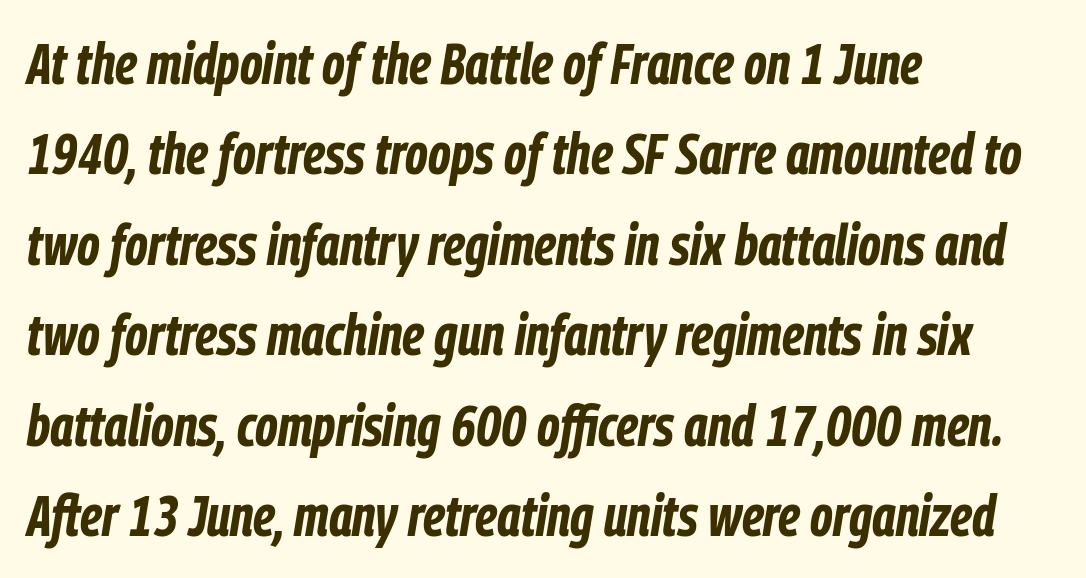
The image shows 58 px bold, condensed type, italic (leaning right); set left-aligned, normal line spacing (1.56x), normal letter spacing, not underlined; low stroke contrast and a medium x-height.
